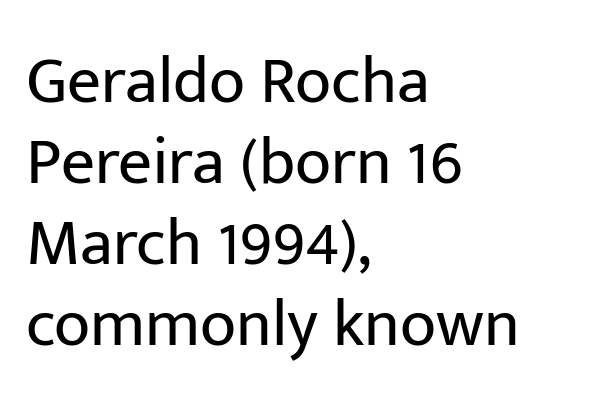
{"serif": "no", "italic": "no", "bold": "no", "weight": "regular", "width": "normal", "stroke_contrast": "low", "x_height": "medium", "monospaced": "no", "underline": "no", "align": "left", "line_spacing_ratio": 1.21, "letter_spacing": "normal", "letter_spacing_em": 0.0, "glyph_px": 67}
